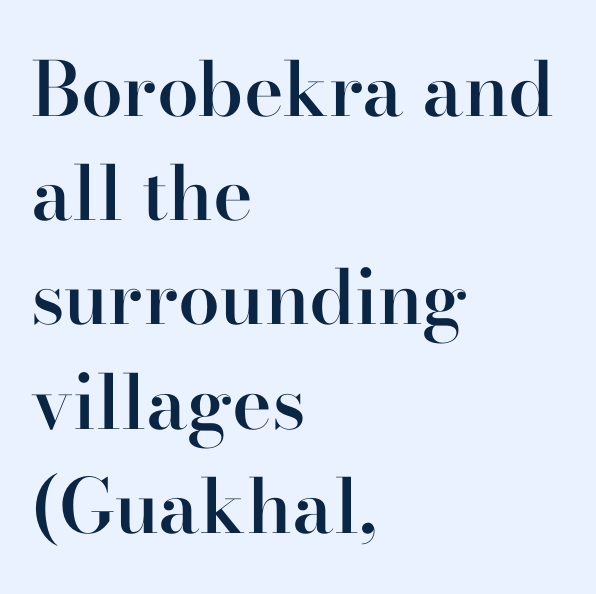
{"serif": "yes", "italic": "no", "bold": "semi", "weight": "semibold", "width": "normal", "stroke_contrast": "high", "x_height": "small", "monospaced": "no", "underline": "no", "align": "left", "line_spacing": "normal", "line_spacing_ratio": 1.39, "letter_spacing": "normal", "letter_spacing_em": 0.0, "glyph_px": 75}
